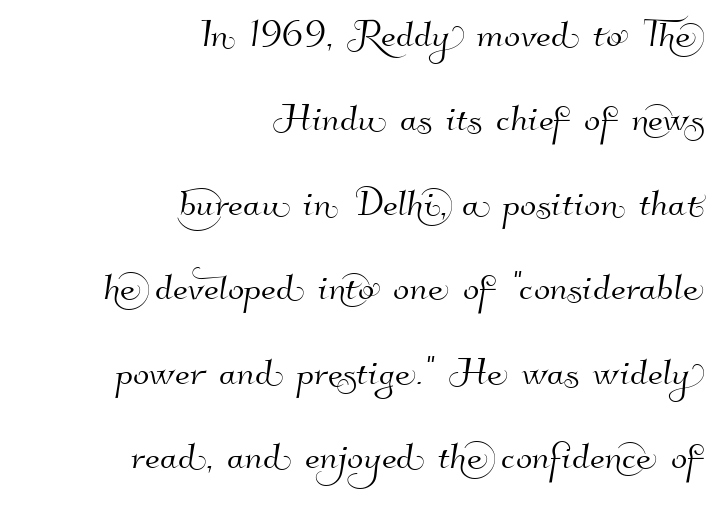
Q: Is the typeface a serif or a sans-serif typeface? A: Sans-serif.
Q: Is the text underlined? A: No.
Q: How is the paragraph aligned? A: Right-aligned.
Q: Is the spacing between letters normal or unusually wide? A: Normal.
Q: Width (condensed, normal, or wide)? A: Normal.
Q: Stroke contrast? A: High.
Q: x-height? A: Small.
Q: Monospaced? A: No.
